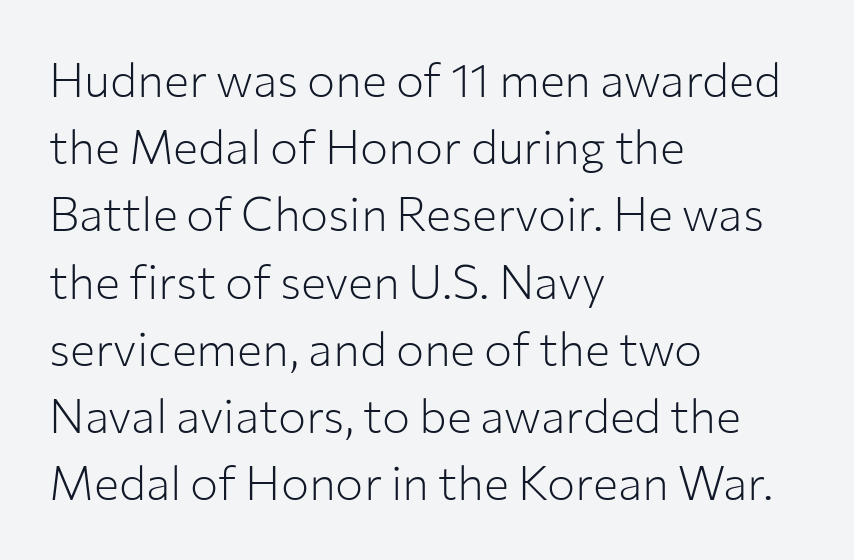
{"serif": "no", "italic": "no", "bold": "no", "weight": "light", "width": "normal", "stroke_contrast": "low", "x_height": "medium", "monospaced": "no", "underline": "no", "align": "left", "line_spacing": "normal", "line_spacing_ratio": 1.43, "letter_spacing": "normal", "letter_spacing_em": 0.0, "glyph_px": 47}
